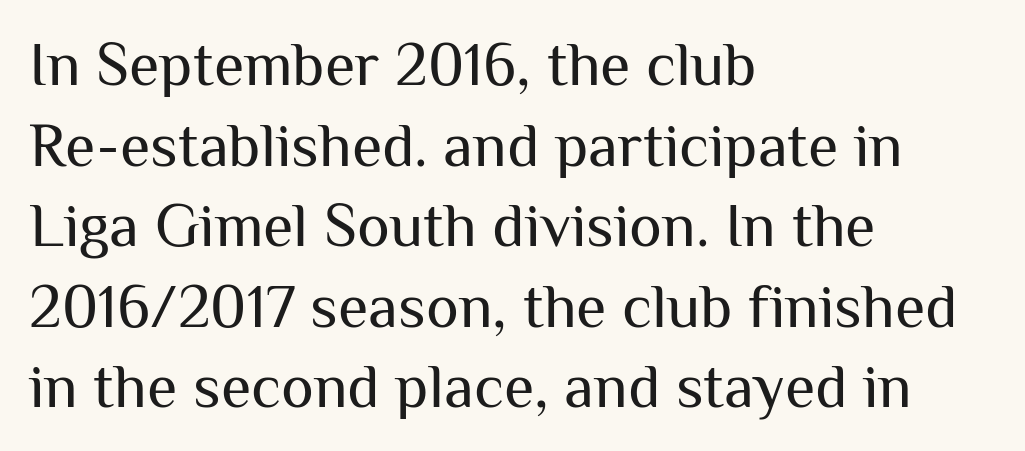
Compared with typical body copy, the letter spacing here is the same. The typeface chosen for these lines omits serifs. The vertical gap from one line to the next is medium. Decoration check: the copy has no underline. These glyphs show unthickened strokes, regular width or finer. Ascenders rise straight up at ninety degrees.
